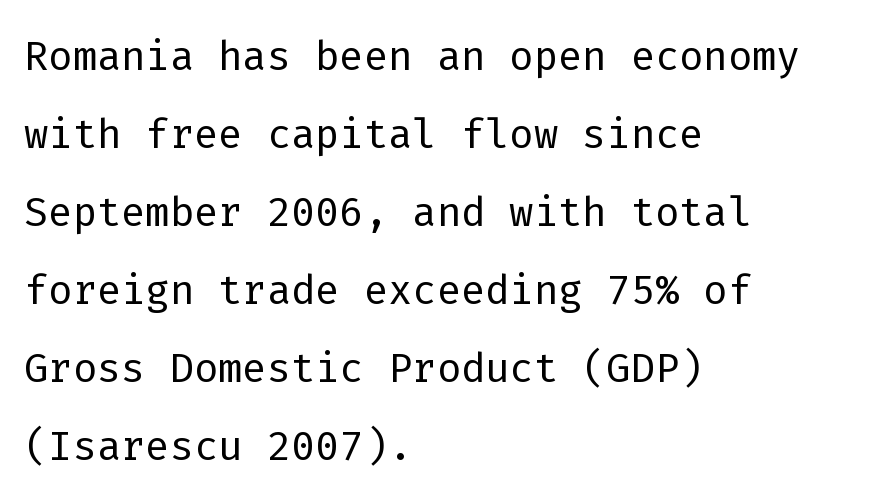
Q: Is the text bold? A: No.
Q: Is the text italic (slanted)? A: No, it is upright.
Q: Is the typeface a serif or a sans-serif typeface? A: Sans-serif.
Q: Is the text underlined? A: No.
Q: How is the paragraph aligned? A: Left-aligned.
Q: Is the spacing between letters normal or unusually wide? A: Normal.
Q: Is the spacing between lines tight, normal or loose? A: Normal.
Q: Width (condensed, normal, or wide)? A: Normal.
Q: Stroke contrast? A: Low.
Q: x-height? A: Medium.
Q: Monospaced? A: Yes.
